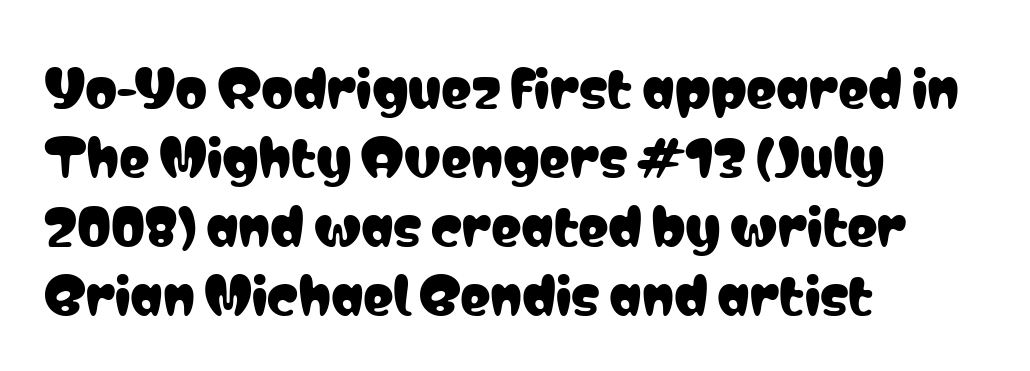
The specimen reads as upright at a glance. Nothing unusual about the tracking: characters are spaced as the font intends. Varying glyph widths throughout — classic text-font behaviour. If you drew a ruler down the left edge, every line would touch it. The words here are not underlined.
